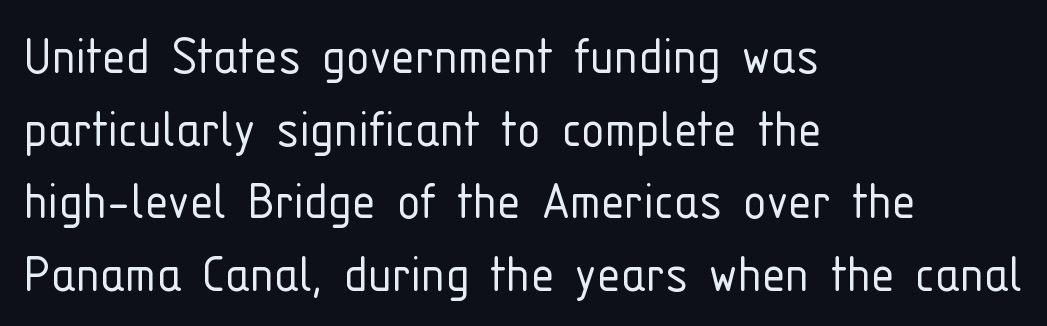
{"serif": "no", "italic": "no", "bold": "no", "weight": "light", "width": "condensed", "stroke_contrast": "low", "x_height": "medium", "monospaced": "no", "underline": "no", "align": "left", "line_spacing_ratio": 1.23, "letter_spacing": "normal", "letter_spacing_em": 0.0, "glyph_px": 59}
